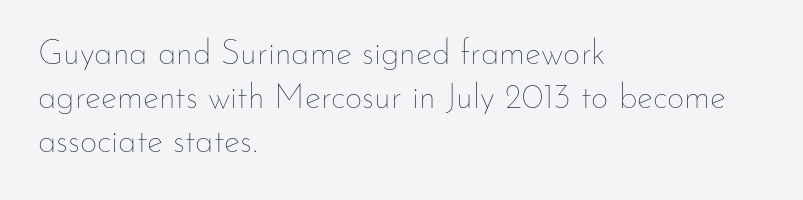
The image shows 34 px thin type, upright; set left-aligned, normal line spacing (1.3x), normal letter spacing, not underlined; low stroke contrast and a small x-height.
